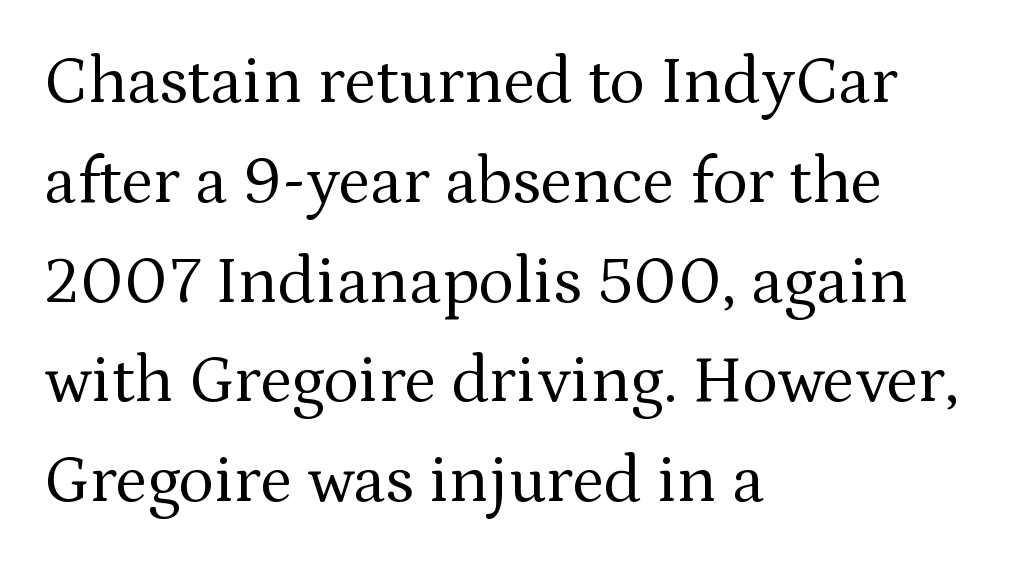
Q: Is the text bold? A: No.
Q: Is the text italic (slanted)? A: No, it is upright.
Q: Is the typeface a serif or a sans-serif typeface? A: Serif.
Q: Is the text underlined? A: No.
Q: How is the paragraph aligned? A: Left-aligned.
Q: Is the spacing between letters normal or unusually wide? A: Normal.
Q: Is the spacing between lines tight, normal or loose? A: Normal.
Q: Width (condensed, normal, or wide)? A: Normal.
Q: Stroke contrast? A: Medium.
Q: x-height? A: Medium.
Q: Monospaced? A: No.
